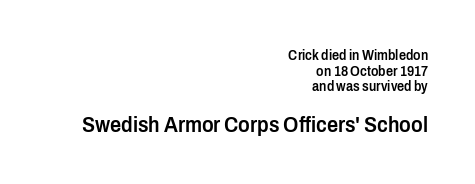
The image shows 22 px text type, upright; set right-aligned, tight line spacing (1.12x), normal letter spacing, not underlined; the second (bottom) block is 1.57x larger.
